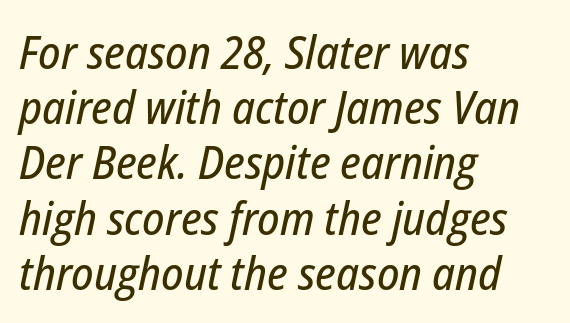
The image shows 46 px condensed type, italic (leaning right); set left-aligned, line spacing 1.2x, normal letter spacing, not underlined; low stroke contrast and a medium x-height.
